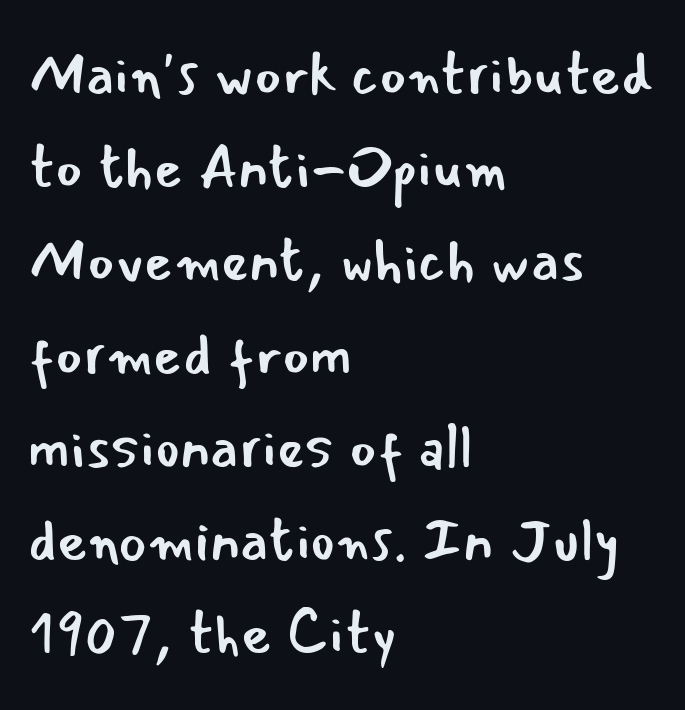
{"serif": "no", "italic": "no", "bold": "no", "weight": "regular", "width": "normal", "stroke_contrast": "low", "x_height": "small", "monospaced": "no", "underline": "no", "align": "left", "line_spacing": "normal", "line_spacing_ratio": 1.58, "letter_spacing": "normal", "letter_spacing_em": 0.0, "glyph_px": 59}
